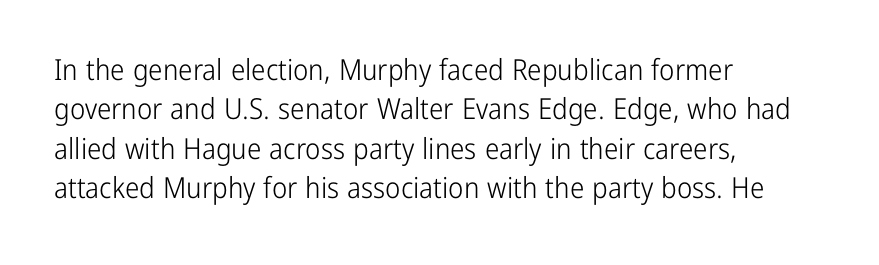
The image shows 29 px light, condensed sans-serif type, upright; set left-aligned, normal line spacing (1.36x), normal letter spacing, not underlined; low stroke contrast and a medium x-height.
